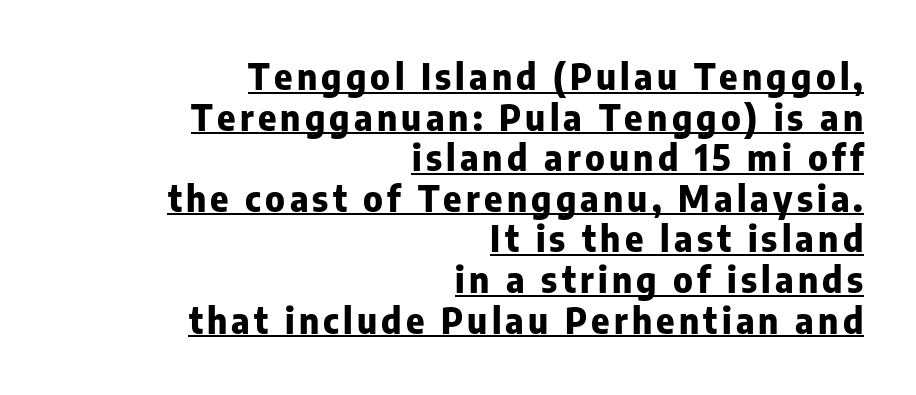
{"serif": "no", "italic": "no", "bold": "yes", "weight": "heavy", "width": "normal", "stroke_contrast": "low", "x_height": "medium", "monospaced": "no", "underline": "yes", "align": "right", "line_spacing_ratio": 1.16, "glyph_px": 35}
